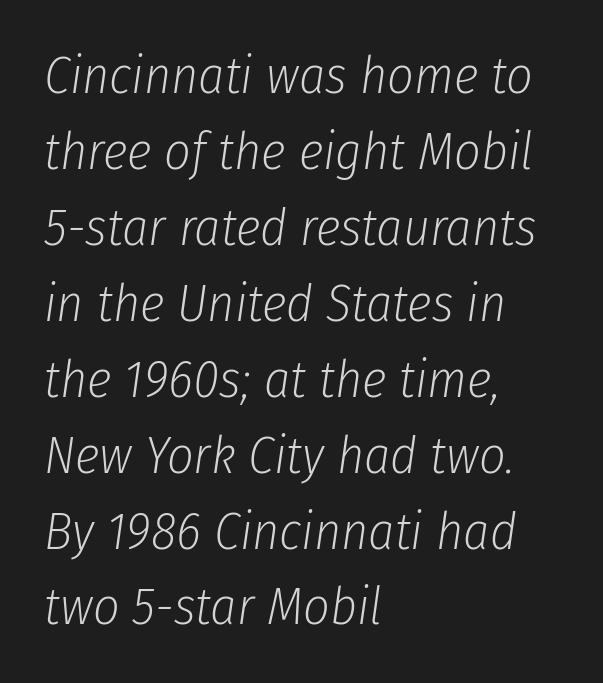
The horizontal fit of the characters is conventional and even. Caption: multi-line text, flush left, ragged right. Is the type heavy? It reads as light-to-regular instead. The passage shown is typed in a proportional face where columns would drift.
